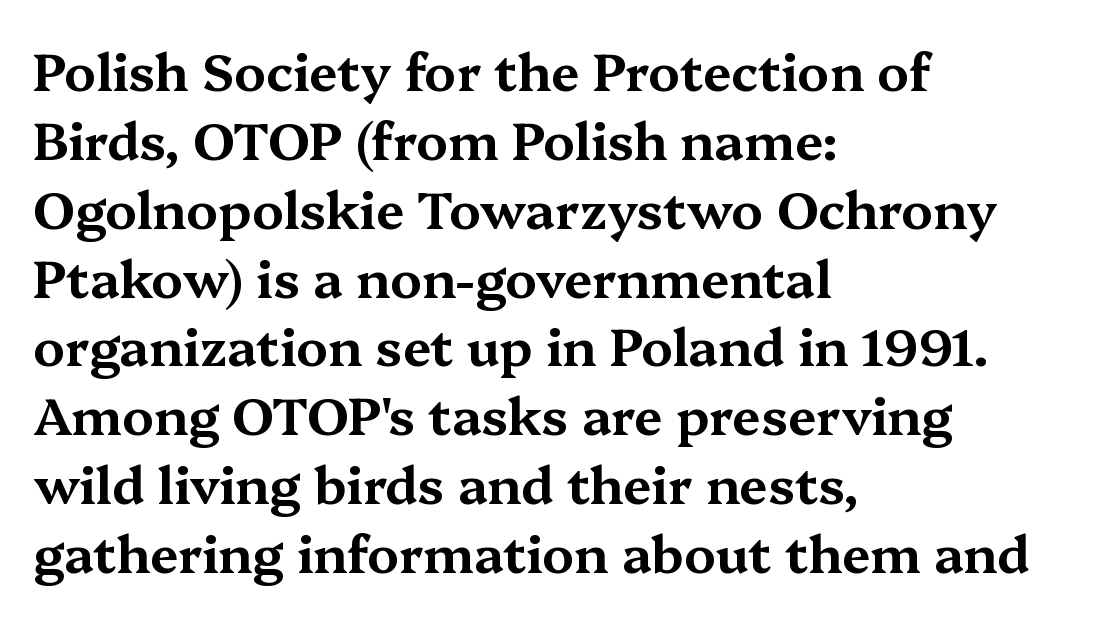
Observe the ordinary spacing: letters are neighbours, not strangers. The passage shown is typed in a proportional face where columns would drift. The glyphs in this specimen are seriffed. The passage is arranged the way most books set body copy — flush left. Any mark beneath the type? The region is blank. The typography opts for an upright posture over an oblique one.
